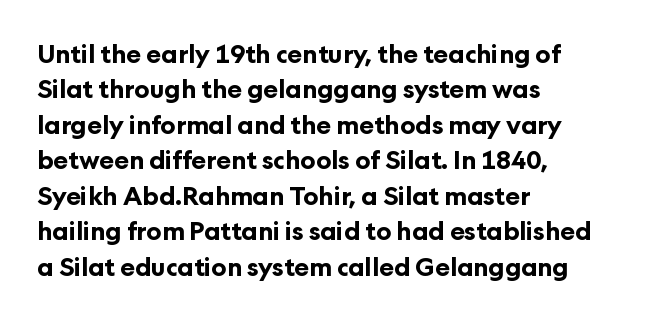
The image shows 25 px bold type, upright; set left-aligned, normal line spacing (1.42x), normal letter spacing, not underlined.
